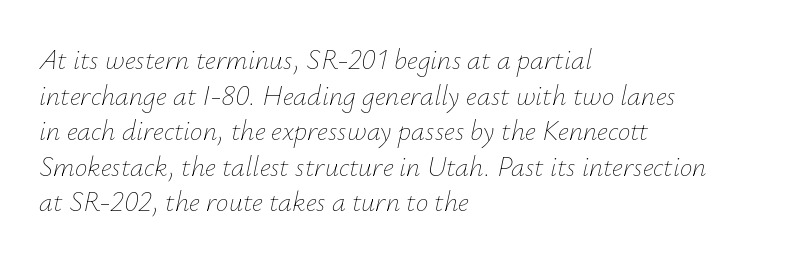
Q: Is the text bold? A: No.
Q: Is the text italic (slanted)? A: Yes, it leans right by about 12 degrees.
Q: Is the text underlined? A: No.
Q: How is the paragraph aligned? A: Left-aligned.
Q: Is the spacing between letters normal or unusually wide? A: Normal.
Q: Is the spacing between lines tight, normal or loose? A: Normal.
Q: Width (condensed, normal, or wide)? A: Normal.
Q: Stroke contrast? A: Low.
Q: x-height? A: Small.
Q: Monospaced? A: No.
